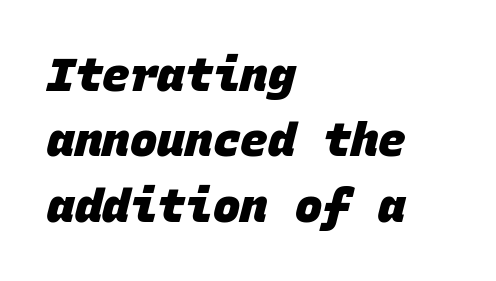
Q: Is the text bold? A: Yes.
Q: Is the typeface a serif or a sans-serif typeface? A: Sans-serif.
Q: Is the text underlined? A: No.
Q: How is the paragraph aligned? A: Left-aligned.
Q: Is the spacing between letters normal or unusually wide? A: Normal.
Q: Is the spacing between lines tight, normal or loose? A: Normal.
Q: Width (condensed, normal, or wide)? A: Normal.
Q: Stroke contrast? A: Low.
Q: x-height? A: Large.
Q: Monospaced? A: Yes.
